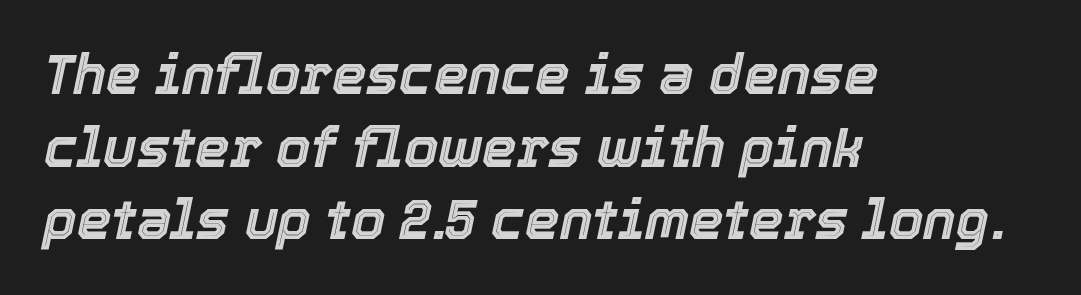
Q: Is the text italic (slanted)? A: Yes, it leans right by about 12 degrees.
Q: Is the text underlined? A: No.
Q: How is the paragraph aligned? A: Left-aligned.
Q: Is the spacing between letters normal or unusually wide? A: Normal.
Q: Is the spacing between lines tight, normal or loose? A: Normal.
Q: Width (condensed, normal, or wide)? A: Normal.
Q: x-height? A: Medium.
Q: Monospaced? A: No.
